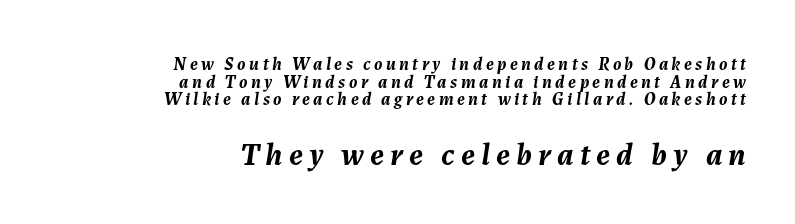
{"italic": "yes", "lean": "right", "slant_degrees": 7, "bold": "yes", "weight": "semibold", "width": "normal", "stroke_contrast": "medium", "x_height": "medium", "monospaced": "no", "underline": "no", "align": "right", "line_spacing": "tight", "line_spacing_ratio": 0.98, "larger_block": "second", "size_ratio": 1.78, "glyph_px": 32}
